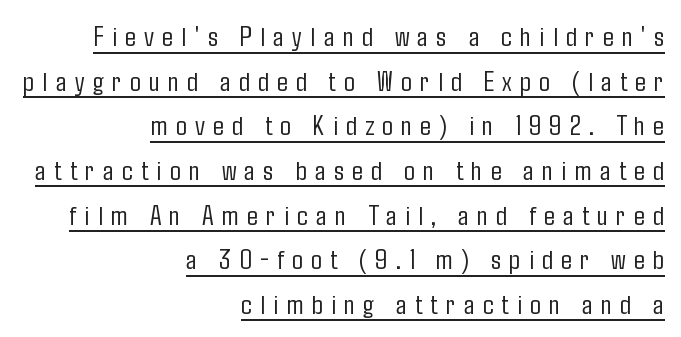
{"serif": "no", "italic": "no", "bold": "no", "weight": "light", "width": "condensed", "stroke_contrast": "low", "x_height": "medium", "monospaced": "no", "underline": "yes", "align": "right", "line_spacing": "normal", "line_spacing_ratio": 1.54, "letter_spacing": "wide", "letter_spacing_em": 0.28, "glyph_px": 29}
